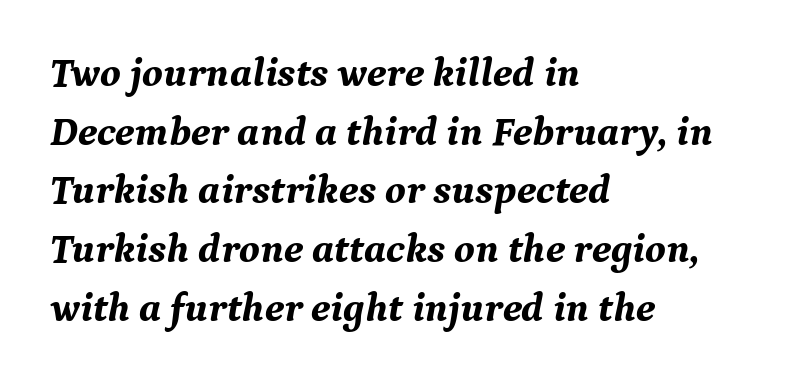
The image shows 41 px bold serif type, italic (leaning right); set left-aligned, normal line spacing (1.43x), normal letter spacing, not underlined; medium stroke contrast and a medium x-height.
